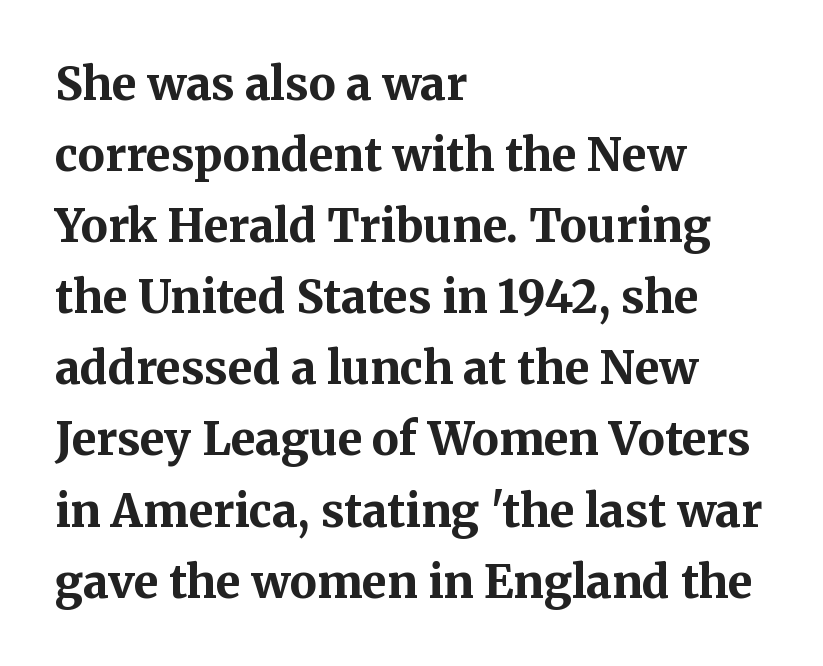
The image shows 45 px bold serif type, upright; set left-aligned, normal line spacing (1.58x), normal letter spacing, not underlined; medium stroke contrast and a medium x-height.
